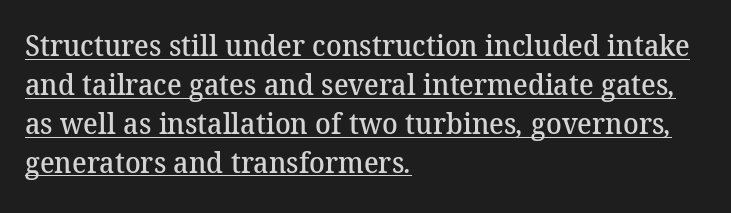
No extra tracking has been applied to these lines. On the weight axis this lands at semibold, roughly 600. A normal amount of white space separates one row of letters from the next. Think of a printed novel: that variable character pitch is what you see here. This sample carries an underscore along the baseline area.
